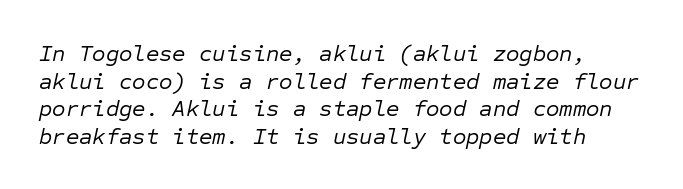
The image shows 23 px text type, italic (leaning right); set line spacing 1.2x, normal letter spacing, not underlined.
